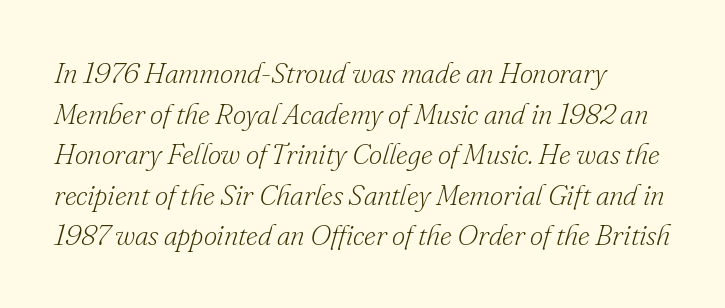
The image shows 29 px light serif type, italic (leaning right); set left-aligned, normal line spacing (1.4x), normal letter spacing, not underlined; low stroke contrast and a small x-height.
